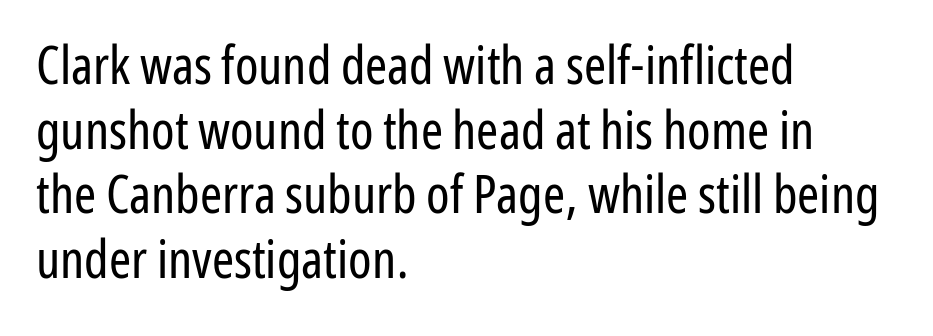
Q: Is the text bold? A: No.
Q: Is the text italic (slanted)? A: No, it is upright.
Q: Is the typeface a serif or a sans-serif typeface? A: Sans-serif.
Q: Is the text underlined? A: No.
Q: How is the paragraph aligned? A: Left-aligned.
Q: Is the spacing between letters normal or unusually wide? A: Normal.
Q: Width (condensed, normal, or wide)? A: Condensed.
Q: Stroke contrast? A: Low.
Q: x-height? A: Medium.
Q: Monospaced? A: No.
